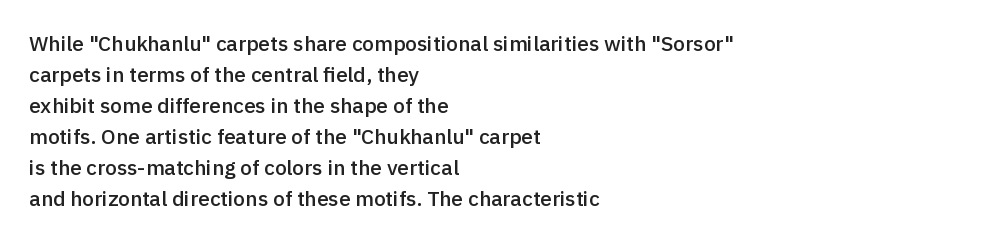
Observe the ordinary spacing: letters are neighbours, not strangers. Which margin do the lines hug? The left one — the right edge is uneven. Compared with typical paragraphs, the rows here are spaced about the same. Notice how the stems are strictly vertical — no italics here. Compared with an ordinary text face, these strokes are moderately heavier — a semibold. Clear beneath every line of the passage.
